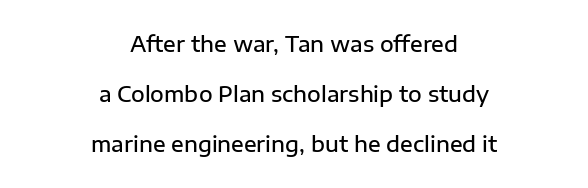
{"italic": "no", "bold": "semi", "underline": "no", "align": "center", "line_spacing": "loose", "line_spacing_ratio": 2.39, "letter_spacing": "normal", "letter_spacing_em": 0.0, "glyph_px": 21}
